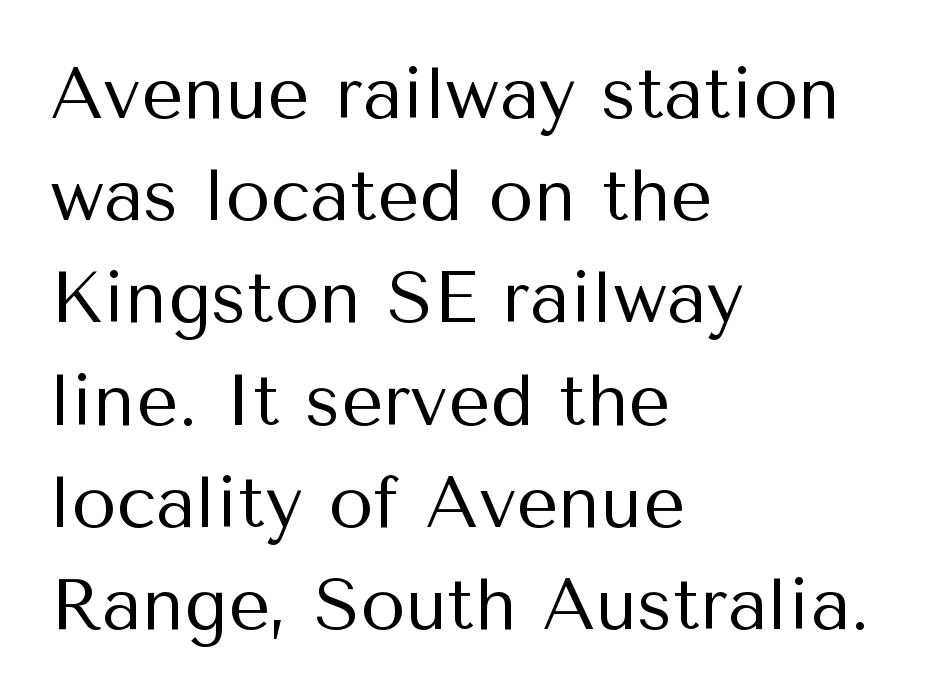
{"serif": "no", "italic": "no", "bold": "no", "weight": "regular", "width": "normal", "stroke_contrast": "medium", "x_height": "medium", "monospaced": "no", "underline": "no", "align": "left", "line_spacing": "normal", "line_spacing_ratio": 1.4, "letter_spacing": "normal", "letter_spacing_em": 0.0, "glyph_px": 73}
